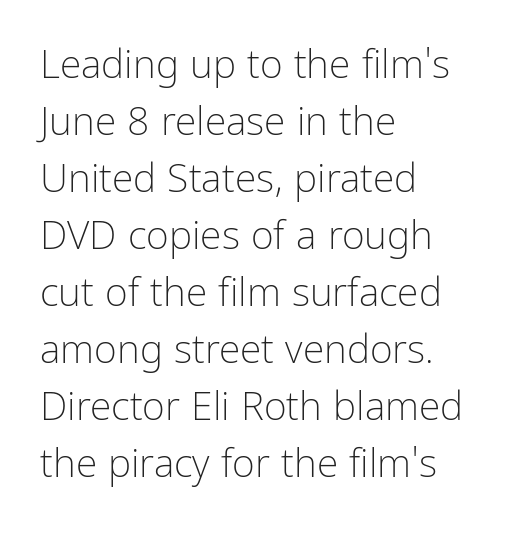
{"serif": "no", "italic": "no", "bold": "no", "weight": "light", "width": "condensed", "stroke_contrast": "low", "x_height": "medium", "monospaced": "no", "underline": "no", "align": "left", "line_spacing": "normal", "line_spacing_ratio": 1.46, "letter_spacing": "normal", "letter_spacing_em": 0.0, "glyph_px": 39}
